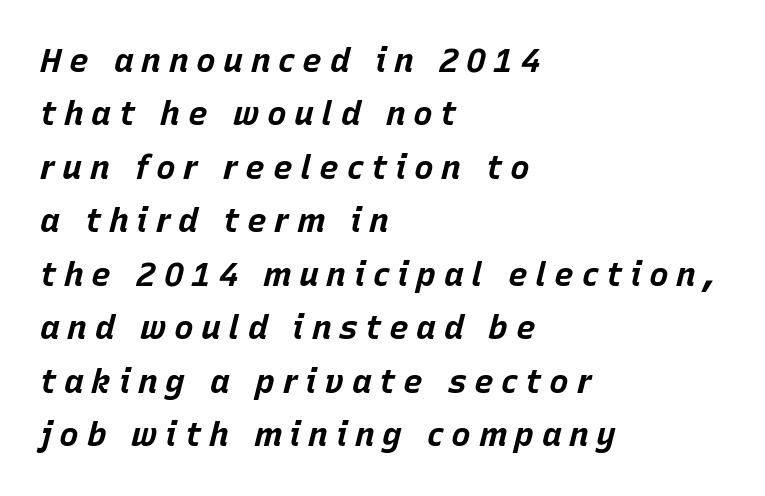
Heavy-handed strokes throughout: this text is bold. Think of a printed novel: that variable character pitch is what you see here. Looking at the ascenders, they clearly lean. The lines sit at an ordinary, default distance from one another. The space directly below the letters is spotless. The paragraph shown leans on its left margin.
